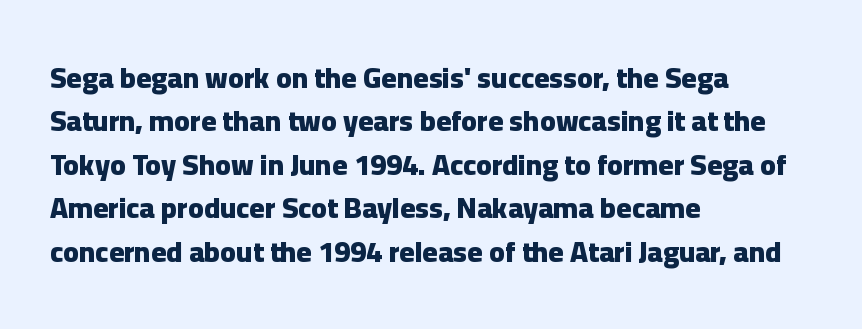
The image shows 29 px heavy sans-serif type, upright; set left-aligned, normal line spacing (1.5x), normal letter spacing, not underlined; low stroke contrast and a medium x-height.
